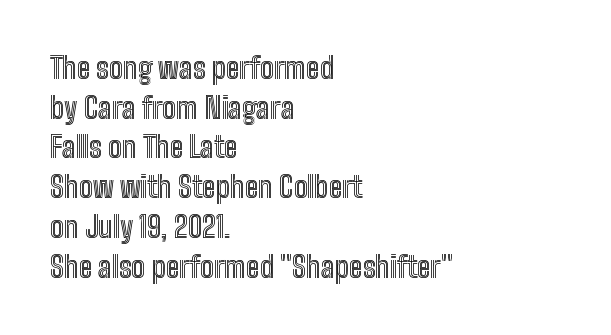
The image shows 29 px condensed type, upright; set left-aligned, normal line spacing (1.37x), normal letter spacing, not underlined; a medium x-height.
